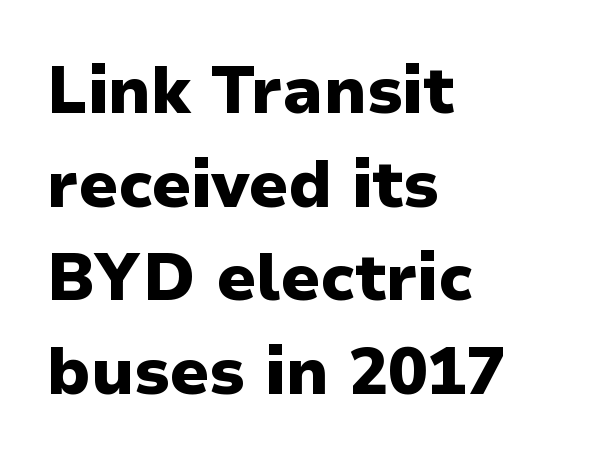
The image shows 65 px heavy sans-serif type, upright; set left-aligned, normal line spacing (1.44x), normal letter spacing, not underlined; low stroke contrast and a medium x-height.
